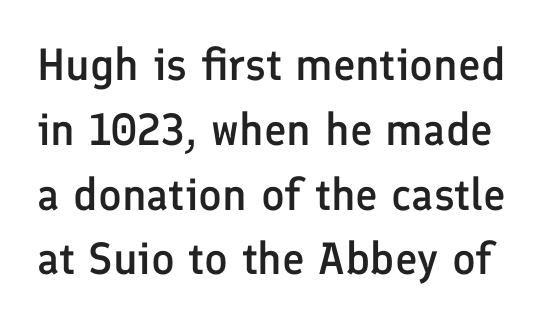
{"serif": "no", "italic": "no", "bold": "semi", "weight": "semibold", "width": "normal", "stroke_contrast": "low", "x_height": "medium", "monospaced": "no", "underline": "no", "line_spacing": "normal", "line_spacing_ratio": 1.44, "letter_spacing": "normal", "letter_spacing_em": 0.0, "glyph_px": 45}
